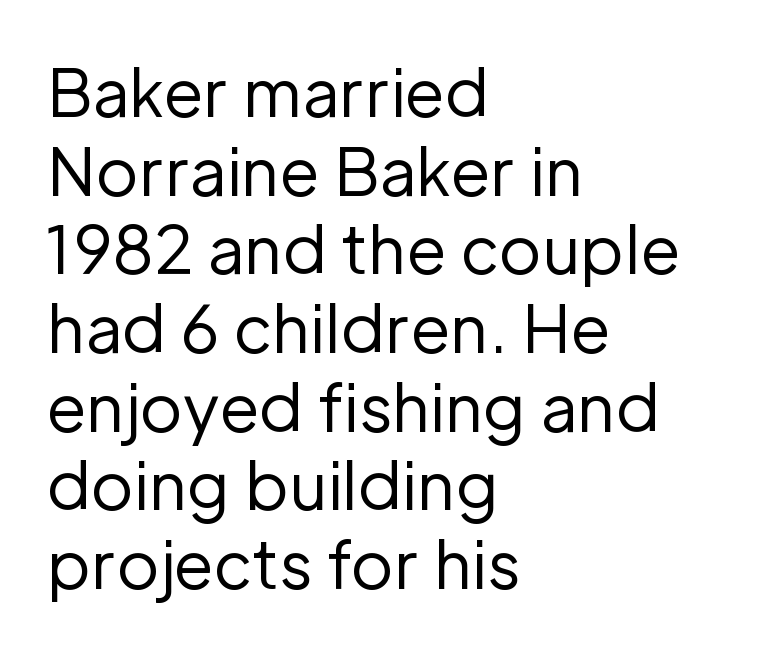
The image shows 65 px regular-weight sans-serif type, upright; set left-aligned, line spacing 1.21x, normal letter spacing, not underlined; low stroke contrast and a medium x-height.
